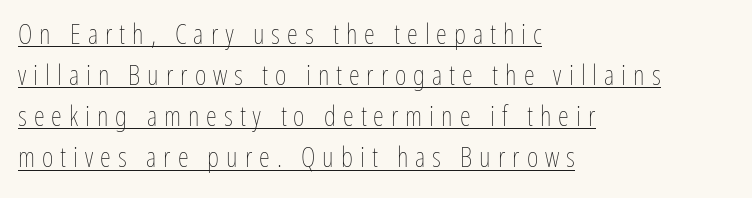
{"italic": "no", "bold": "no", "weight": "thin", "width": "condensed", "stroke_contrast": "low", "x_height": "medium", "monospaced": "no", "underline": "yes", "align": "left", "line_spacing": "normal", "line_spacing_ratio": 1.47, "letter_spacing": "wide", "letter_spacing_em": 0.25, "glyph_px": 28}
